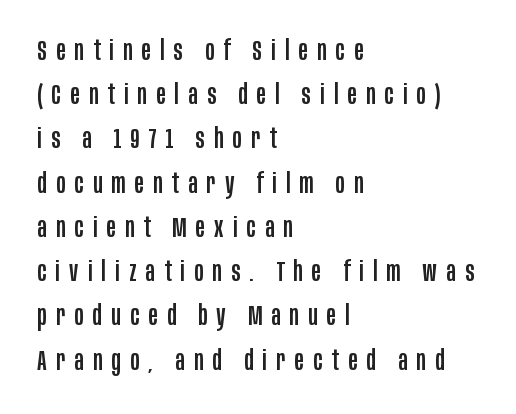
Q: Is the text italic (slanted)? A: No, it is upright.
Q: Is the typeface a serif or a sans-serif typeface? A: Sans-serif.
Q: Is the text underlined? A: No.
Q: How is the paragraph aligned? A: Left-aligned.
Q: Is the spacing between letters normal or unusually wide? A: Unusually wide.
Q: Is the spacing between lines tight, normal or loose? A: Normal.
Q: Width (condensed, normal, or wide)? A: Condensed.
Q: Stroke contrast? A: Low.
Q: x-height? A: Large.
Q: Monospaced? A: No.
